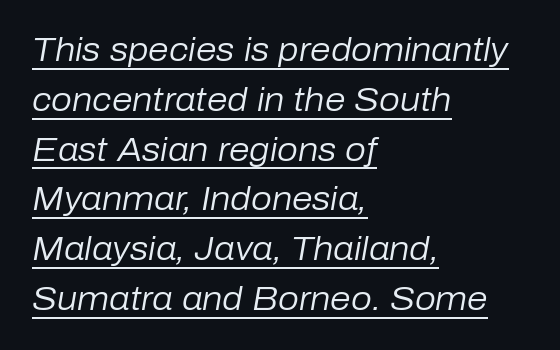
{"italic": "yes", "lean": "right", "slant_degrees": 10, "bold": "no", "weight": "regular", "width": "normal", "stroke_contrast": "low", "x_height": "medium", "monospaced": "no", "underline": "yes", "align": "left", "line_spacing": "normal", "line_spacing_ratio": 1.51, "letter_spacing": "normal", "letter_spacing_em": 0.0, "glyph_px": 33}
